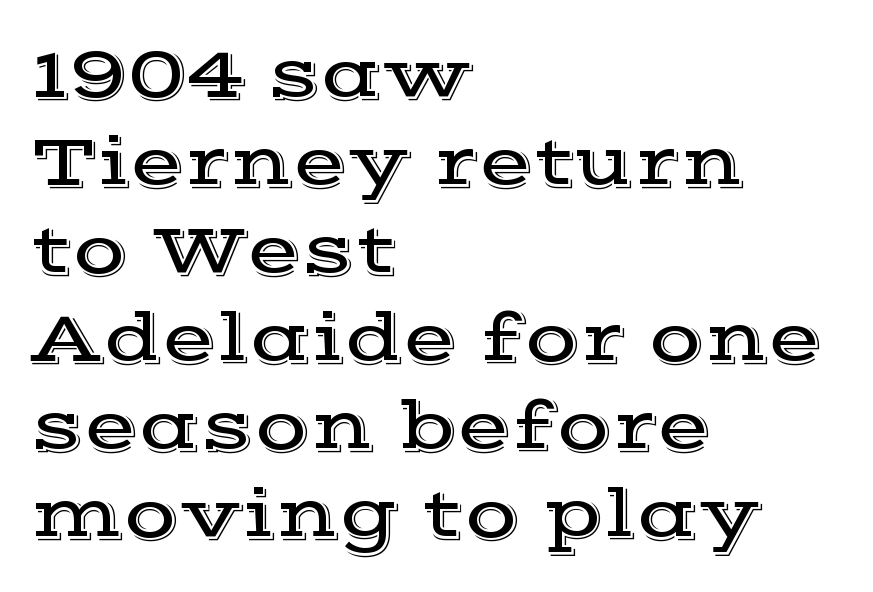
Q: Is the text italic (slanted)? A: No, it is upright.
Q: Is the typeface a serif or a sans-serif typeface? A: Serif.
Q: Is the text underlined? A: No.
Q: How is the paragraph aligned? A: Left-aligned.
Q: Is the spacing between letters normal or unusually wide? A: Normal.
Q: Width (condensed, normal, or wide)? A: Wide.
Q: x-height? A: Medium.
Q: Monospaced? A: No.
